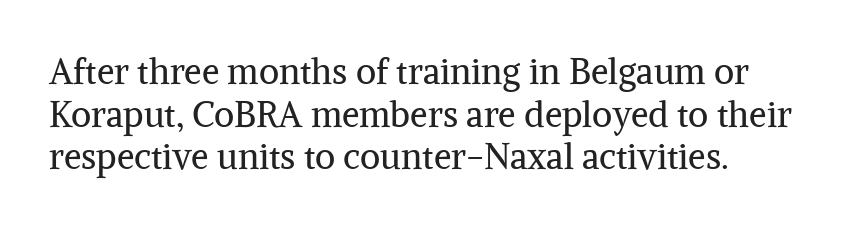
A roman cut, with each character standing at attention. Stroke mass is kept to a normal reading level or below. The letterforms sit shoulder to shoulder at normal distance. The type family on display is of the serif kind.
